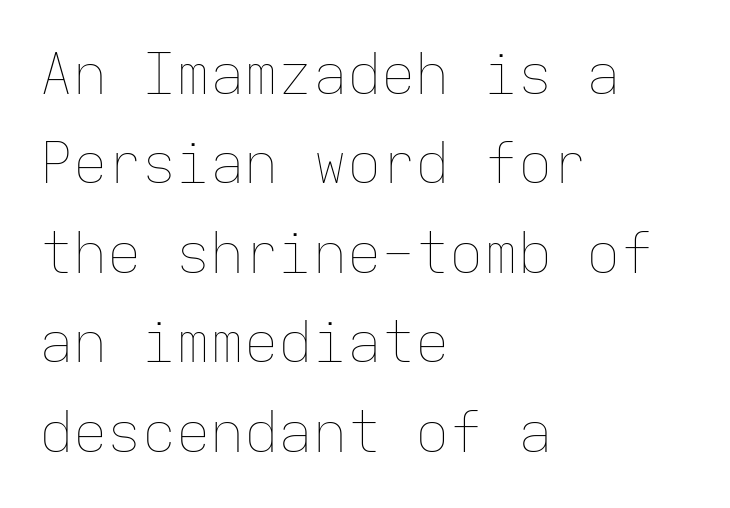
Bold? No — there's no thickening of the strokes. The gap between lines stays unmarked. Is the letter spacing exaggerated? No — it looks like the ordinary default. Think of a typewriter: that constant character pitch is what you see here. Short and long lines alike share a common starting point at left.
